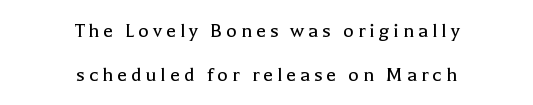
Line spacing here is loose. Rendered with straight, roman letterforms. The weight would be labelled regular, book, light, or lighter still. Clear beneath every line of the passage. Where is the straight margin? There isn't one; the lines are centered.
